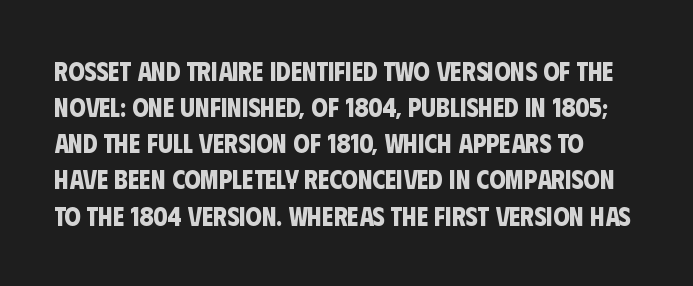
The image shows 26 px bold type; set normal line spacing (1.39x), normal letter spacing, not underlined.
